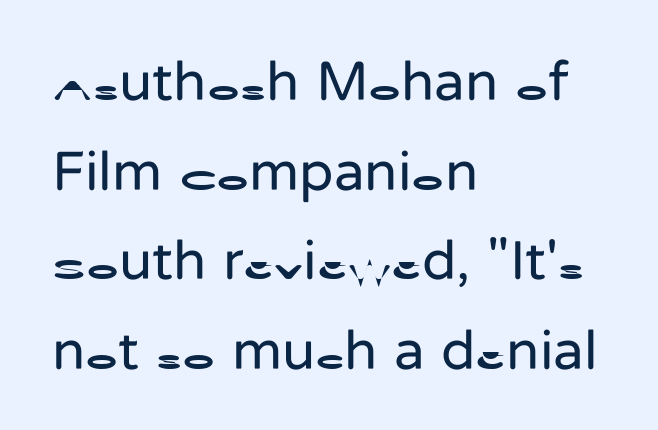
The gaps between neighbouring characters are ordinary and unremarkable. Just letters on the line, the space beneath them empty. Varying glyph widths throughout — classic text-font behaviour. The face looks like a standard text weight, possibly lighter. These lines are set flush left with a ragged right edge.
